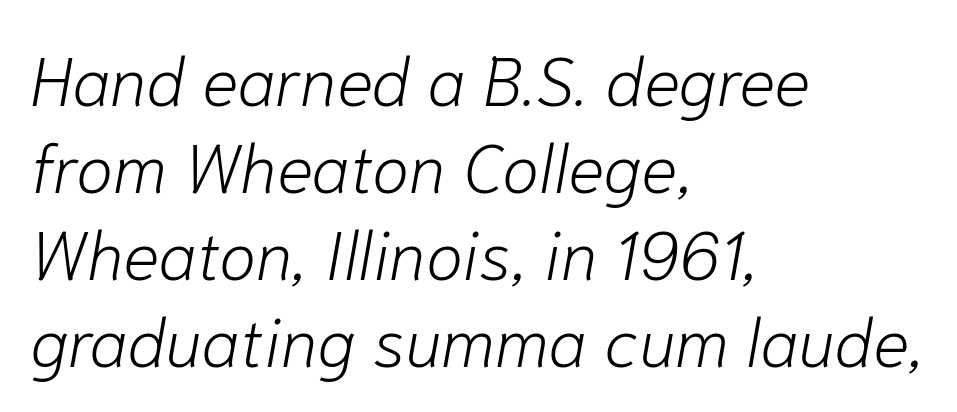
{"italic": "yes", "lean": "right", "slant_degrees": 10, "bold": "no", "weight": "light", "width": "normal", "stroke_contrast": "low", "x_height": "medium", "monospaced": "no", "underline": "no", "align": "left", "line_spacing": "normal", "line_spacing_ratio": 1.28, "letter_spacing": "normal", "letter_spacing_em": 0.0, "glyph_px": 68}
